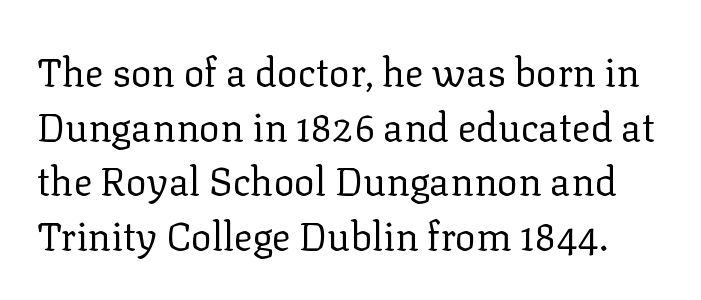
The text was rendered using a seriffed face with decorative stroke endings. Rule under the text: the space is simply empty. The letters stand upright; this is a roman face. Students, note that the glyphs here touch the page at normal intervals. Each letter keeps its own natural width here, so spacing adapts to shape. A quiet, ordinary-to-light weight characterises the typeface.
